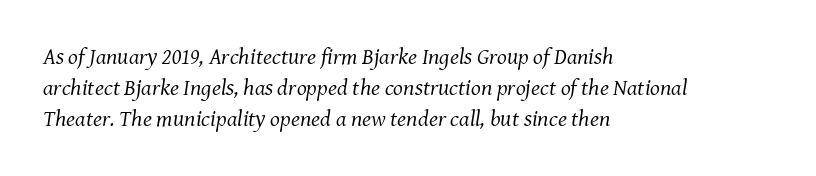
The image shows 23 px text type, italic (leaning right); set left-aligned, normal line spacing (1.34x), normal letter spacing, not underlined.
